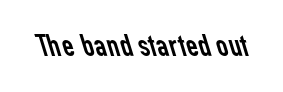
The face used here is proportionally spaced, like ordinary book or web type. The weight tops out at a normal text grade. The passage shown has conventional tracking throughout. Just letters on the line, the space beneath them empty. Are there feet on the stems? There aren't — it's a sans.
